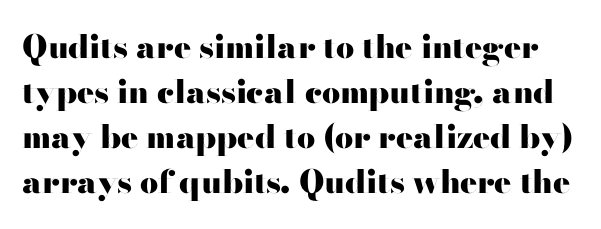
{"serif": "no", "italic": "no", "bold": "yes", "weight": "heavy", "width": "wide", "stroke_contrast": "high", "x_height": "small", "monospaced": "no", "underline": "no", "line_spacing": "normal", "line_spacing_ratio": 1.41, "letter_spacing": "normal", "letter_spacing_em": 0.0, "glyph_px": 32}
